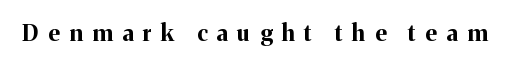
Q: Is the text bold? A: Yes.
Q: Is the text italic (slanted)? A: No, it is upright.
Q: Is the text underlined? A: No.
Q: Is the spacing between letters normal or unusually wide? A: Unusually wide.
